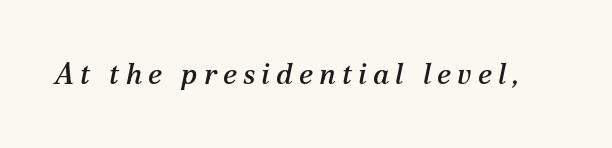
The image shows 29 px serif type, italic (leaning right); set unusually wide letter spacing (+0.21 em), not underlined; medium stroke contrast and a medium x-height.
